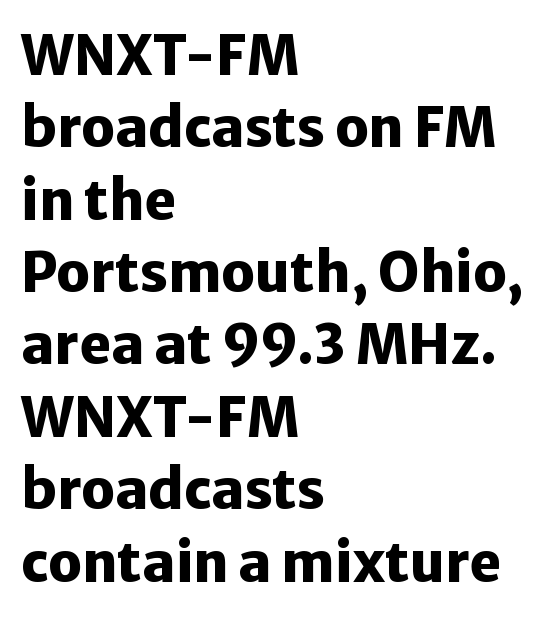
Clear beneath every line of the passage. Default kerning and tracking; the words read as compact shapes. Looks like regular typesetting: each glyph gets only the width it needs. You can tell from the bare stems that sans-serif type was used.
